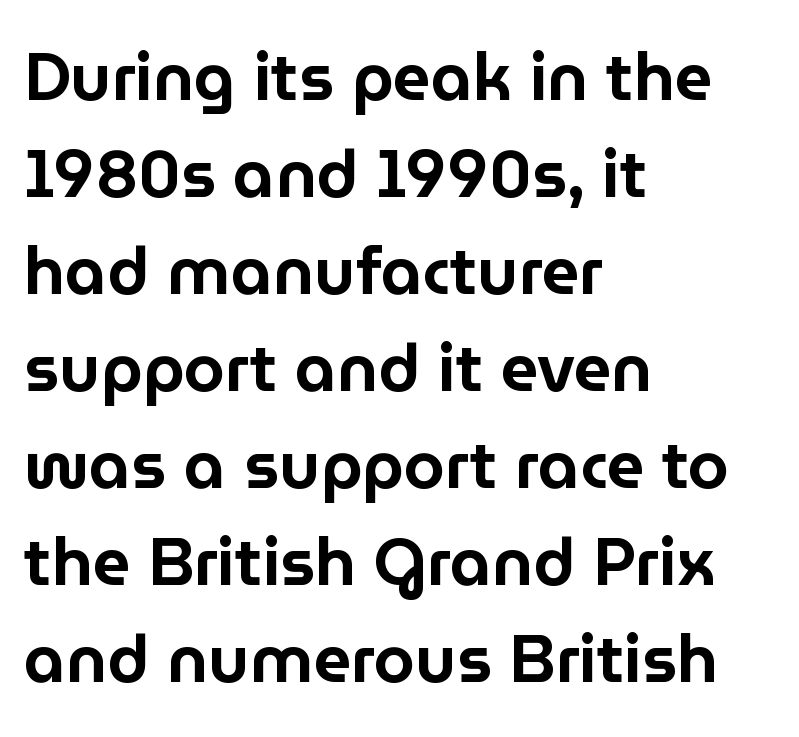
The image shows 66 px sans-serif type, upright; set left-aligned, normal line spacing (1.47x), normal letter spacing, not underlined; low stroke contrast and a medium x-height.
